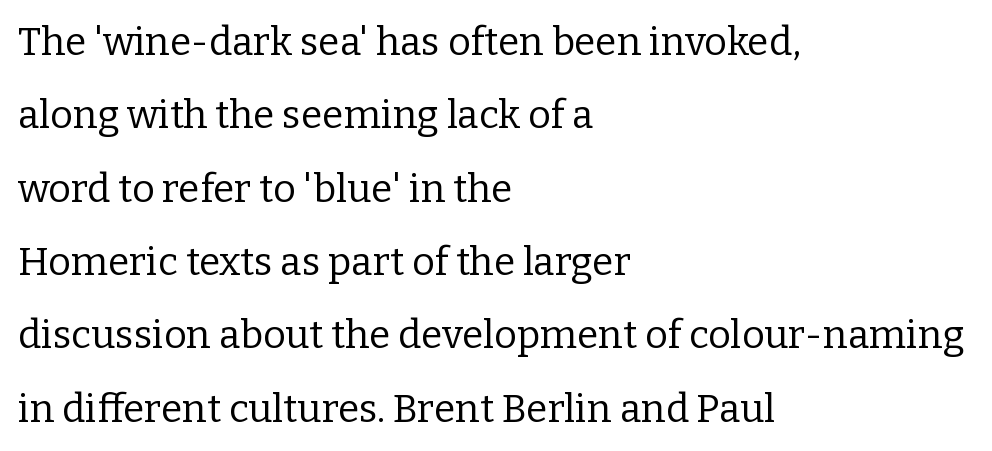
Q: Is the text bold? A: No.
Q: Is the text italic (slanted)? A: No, it is upright.
Q: Is the typeface a serif or a sans-serif typeface? A: Serif.
Q: Is the text underlined? A: No.
Q: How is the paragraph aligned? A: Left-aligned.
Q: Is the spacing between letters normal or unusually wide? A: Normal.
Q: Width (condensed, normal, or wide)? A: Normal.
Q: Stroke contrast? A: Low.
Q: x-height? A: Medium.
Q: Monospaced? A: No.
